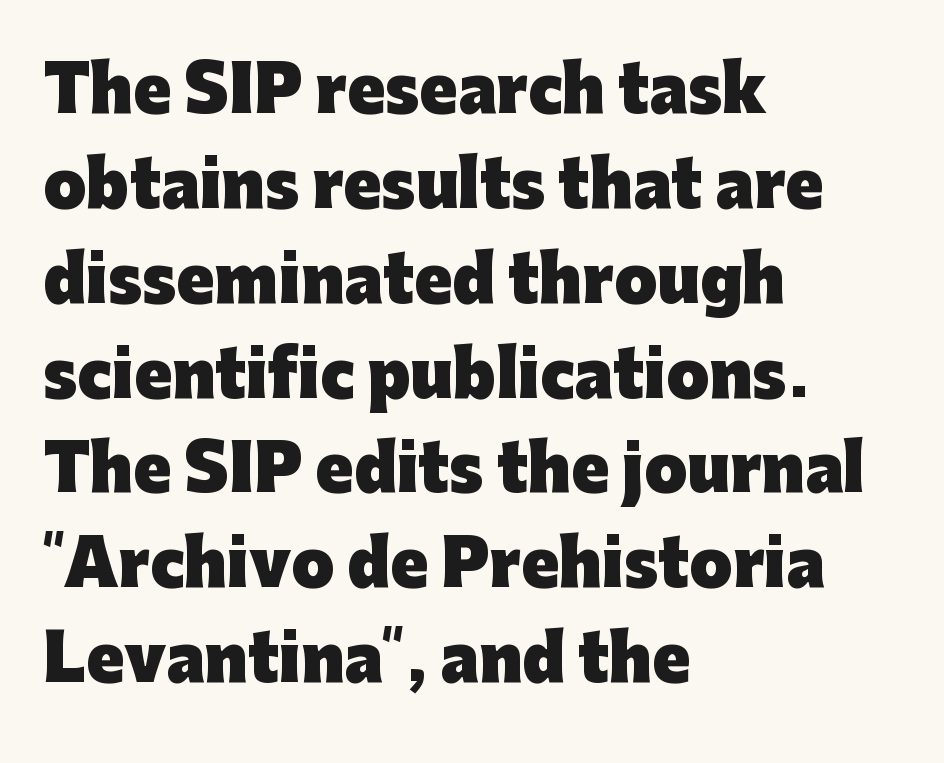
Q: Is the text bold? A: Yes.
Q: Is the text italic (slanted)? A: No, it is upright.
Q: Is the typeface a serif or a sans-serif typeface? A: Sans-serif.
Q: Is the text underlined? A: No.
Q: How is the paragraph aligned? A: Left-aligned.
Q: Is the spacing between letters normal or unusually wide? A: Normal.
Q: Is the spacing between lines tight, normal or loose? A: Normal.
Q: Width (condensed, normal, or wide)? A: Normal.
Q: Stroke contrast? A: Low.
Q: x-height? A: Medium.
Q: Monospaced? A: No.
